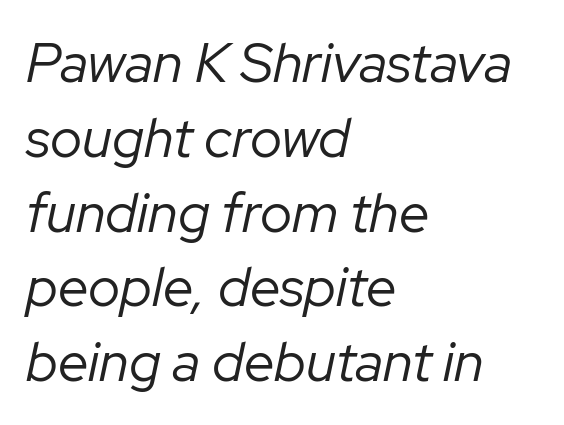
Q: Is the text bold? A: No.
Q: Is the text italic (slanted)? A: Yes, it leans right by about 12 degrees.
Q: Is the text underlined? A: No.
Q: How is the paragraph aligned? A: Left-aligned.
Q: Is the spacing between letters normal or unusually wide? A: Normal.
Q: Is the spacing between lines tight, normal or loose? A: Normal.
Q: Width (condensed, normal, or wide)? A: Normal.
Q: Stroke contrast? A: Low.
Q: x-height? A: Medium.
Q: Monospaced? A: No.
